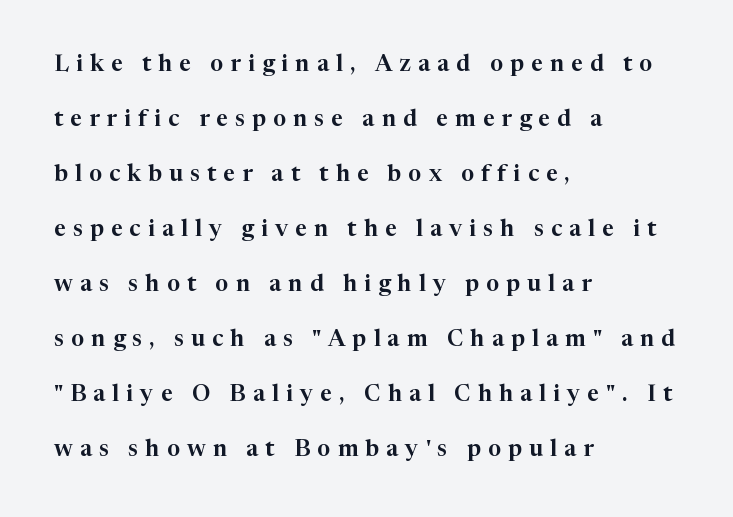
{"italic": "no", "underline": "no", "align": "left", "line_spacing": "loose", "line_spacing_ratio": 2.39, "letter_spacing": "wide", "letter_spacing_em": 0.31, "glyph_px": 23}
